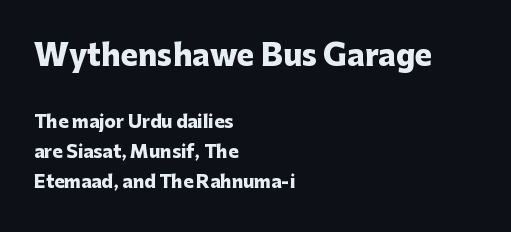
Q: Is the text bold? A: Yes.
Q: Is the text italic (slanted)? A: No, it is upright.
Q: Is the typeface a serif or a sans-serif typeface? A: Sans-serif.
Q: Is the text underlined? A: No.
Q: How is the paragraph aligned? A: Left-aligned.
Q: Is the spacing between letters normal or unusually wide? A: Normal.
Q: Which block of text is set in a larger size, the first (top) or the second (bottom)? A: The first (top) one.
Q: Width (condensed, normal, or wide)? A: Normal.
Q: Stroke contrast? A: Low.
Q: x-height? A: Medium.
Q: Monospaced? A: No.
